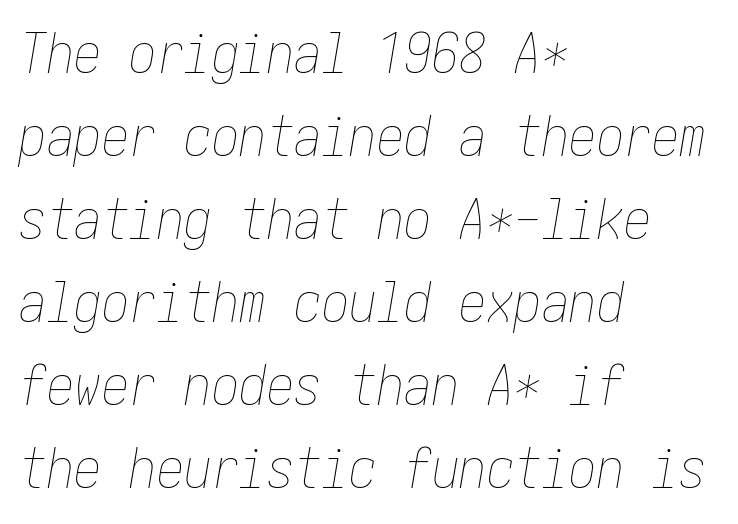
The image shows 55 px thin, condensed type, italic (leaning right); set left-aligned, normal line spacing (1.51x), normal letter spacing, not underlined; low stroke contrast and a medium x-height.
